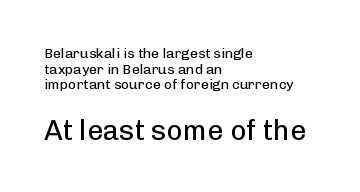
Posture: vertical. The paragraph shown leans on its left margin. Serifs: no, the terminals of the letterforms are clean. Lines of text with bare space underneath. Here the designer chose a conventional face with non-uniform glyph widths. The weight would be labelled regular, book, light, or lighter still.
